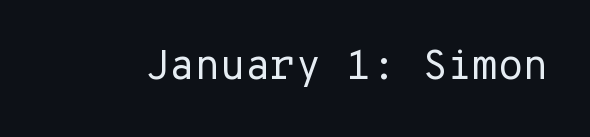
Ink coverage per letter is moderate at most. The lettering holds an erect, upright posture throughout. Think of a typewriter: that constant character pitch is what you see here. Unlike a traditional serif, this face leaves its strokes unadorned.
